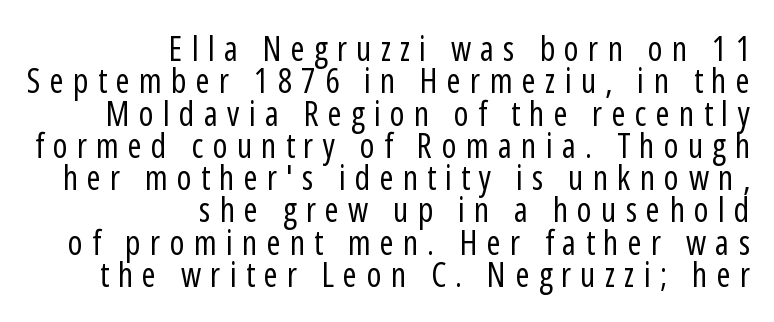
The image shows 34 px regular-weight, condensed sans-serif type, upright; set right-aligned, tight line spacing (0.95x), unusually wide letter spacing (+0.27 em), not underlined; low stroke contrast and a medium x-height.
